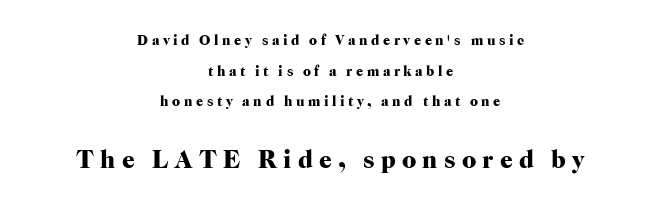
Display-style spreading of the glyphs; the letterfit is very open. Type without underlining. These two chunks differ in scale, with the bottom chunk taking the larger measure. When letters stand straight like this, we call the style roman or upright. Does the weight exceed regular? Yes, all the way to bold. Interline gaps are noticeably wide in this sample.
